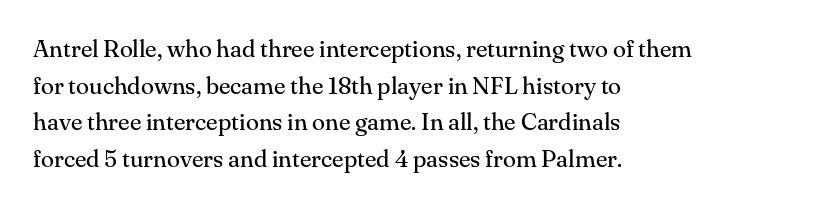
Standard letterfit; no display-style spreading of the glyphs. No chunkiness to these letters — they're not bold. This is roman type, the default non-slanted kind. Does the copy run flush right? No — it runs flush left.
